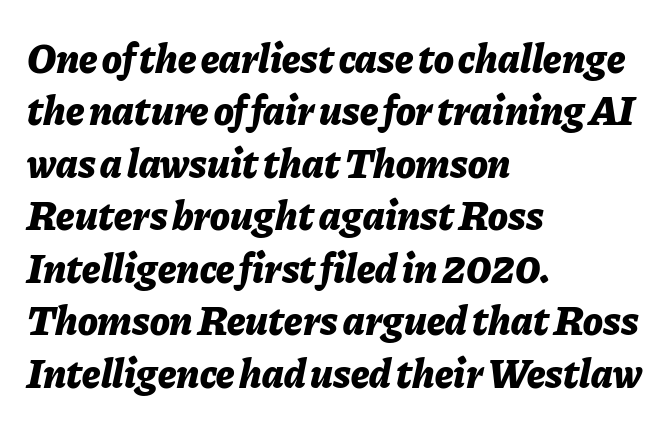
{"italic": "yes", "lean": "right", "slant_degrees": 11, "bold": "yes", "weight": "bold", "width": "normal", "stroke_contrast": "low", "x_height": "medium", "monospaced": "no", "underline": "no", "align": "left", "line_spacing": "normal", "line_spacing_ratio": 1.28, "letter_spacing": "normal", "letter_spacing_em": 0.0, "glyph_px": 41}
